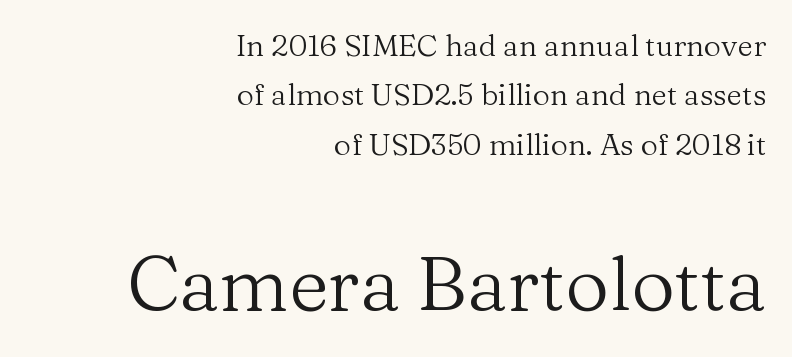
Check where the strokes stop: tiny serifs finish them off. A student would notice the bottom passage is typeset larger than what precedes it. Proportional: the letters do not fall into vertical columns. Posture: vertical. Evenly set lines give the paragraph a standard silhouette. These lines keep a tight, regular rhythm from letter to letter.
